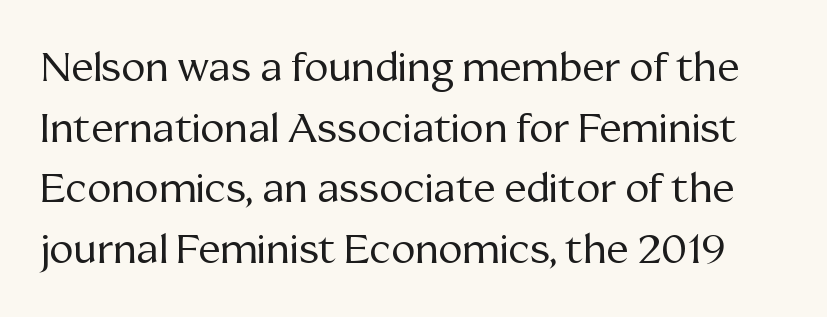
The image shows 41 px regular-weight serif type, upright; set normal line spacing (1.48x), normal letter spacing, not underlined; medium stroke contrast and a medium x-height.
